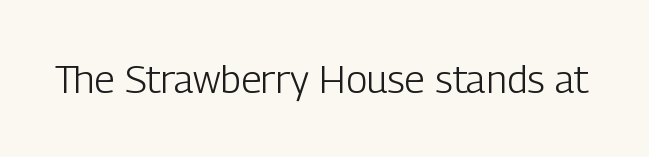
{"serif": "no", "italic": "no", "bold": "no", "weight": "light", "width": "condensed", "stroke_contrast": "low", "x_height": "medium", "monospaced": "no", "underline": "no", "letter_spacing": "normal", "letter_spacing_em": 0.0, "glyph_px": 39}
